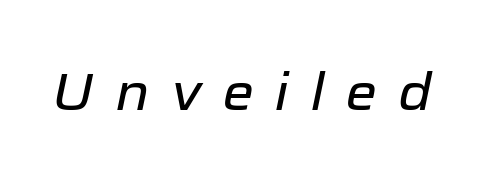
Q: Is the text italic (slanted)? A: Yes, it leans right by about 12 degrees.
Q: Is the text underlined? A: No.
Q: Is the spacing between letters normal or unusually wide? A: Unusually wide.
Q: Width (condensed, normal, or wide)? A: Normal.
Q: Stroke contrast? A: Low.
Q: x-height? A: Medium.
Q: Monospaced? A: No.
